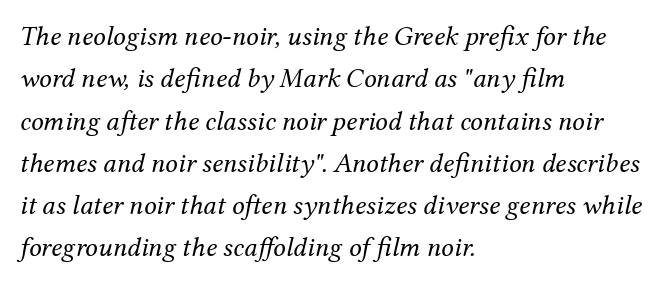
{"serif": "yes", "italic": "yes", "lean": "right", "slant_degrees": 12, "bold": "no", "weight": "regular", "width": "normal", "stroke_contrast": "medium", "x_height": "medium", "monospaced": "no", "underline": "no", "align": "left", "line_spacing": "normal", "line_spacing_ratio": 1.51, "letter_spacing": "normal", "letter_spacing_em": 0.0, "glyph_px": 28}
